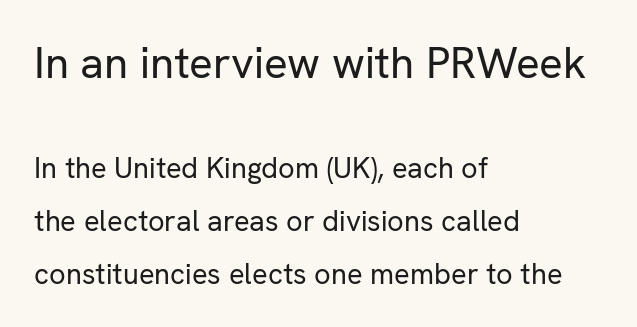
Q: Is the text bold? A: No.
Q: Is the text italic (slanted)? A: No, it is upright.
Q: Is the typeface a serif or a sans-serif typeface? A: Sans-serif.
Q: Is the text underlined? A: No.
Q: How is the paragraph aligned? A: Left-aligned.
Q: Is the spacing between letters normal or unusually wide? A: Normal.
Q: Which block of text is set in a larger size, the first (top) or the second (bottom)? A: The first (top) one.
Q: Width (condensed, normal, or wide)? A: Normal.
Q: Stroke contrast? A: Low.
Q: x-height? A: Medium.
Q: Monospaced? A: No.
